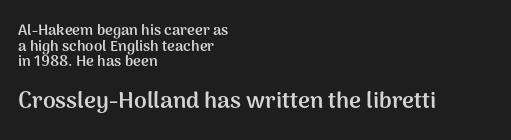
In this sample the second text group is rendered at the bigger scale. The lettering stays uniformly vertical, giving the passage a roman look. Between one letter and the next there's only the usual sliver of space. The typesetter chose a ragged-right arrangement here.
